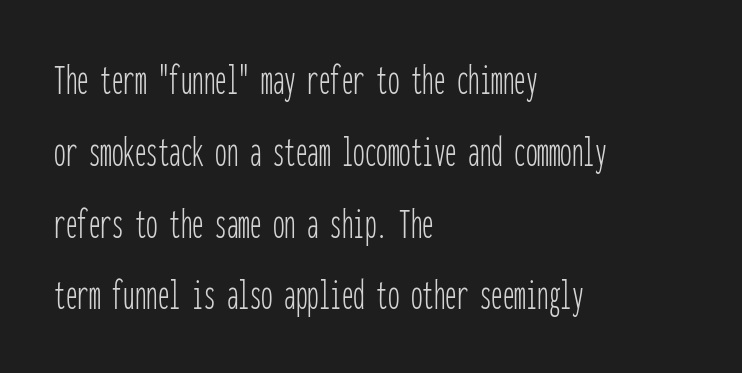
{"serif": "no", "italic": "no", "bold": "no", "weight": "thin", "width": "condensed", "stroke_contrast": "low", "x_height": "medium", "monospaced": "yes", "underline": "no", "align": "left", "line_spacing": "normal", "line_spacing_ratio": 1.56, "letter_spacing": "normal", "letter_spacing_em": 0.0, "glyph_px": 46}
